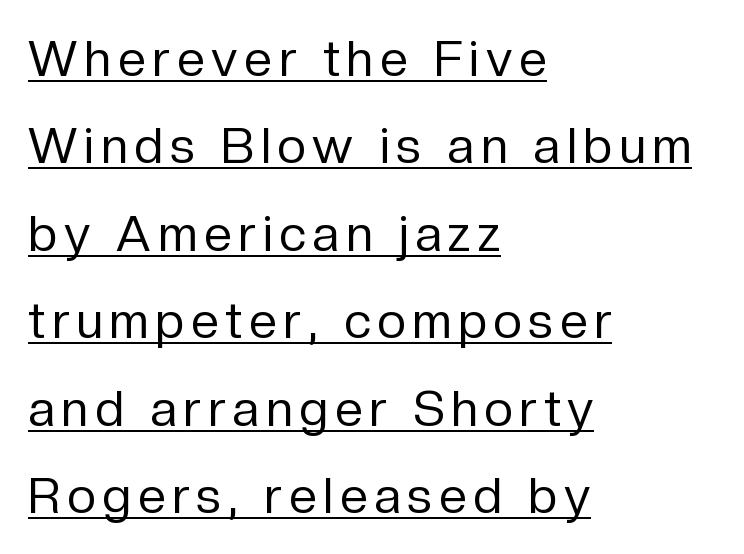
{"serif": "no", "italic": "no", "bold": "no", "weight": "regular", "width": "normal", "stroke_contrast": "low", "x_height": "medium", "monospaced": "no", "underline": "yes", "align": "left", "line_spacing_ratio": 1.75, "glyph_px": 50}
